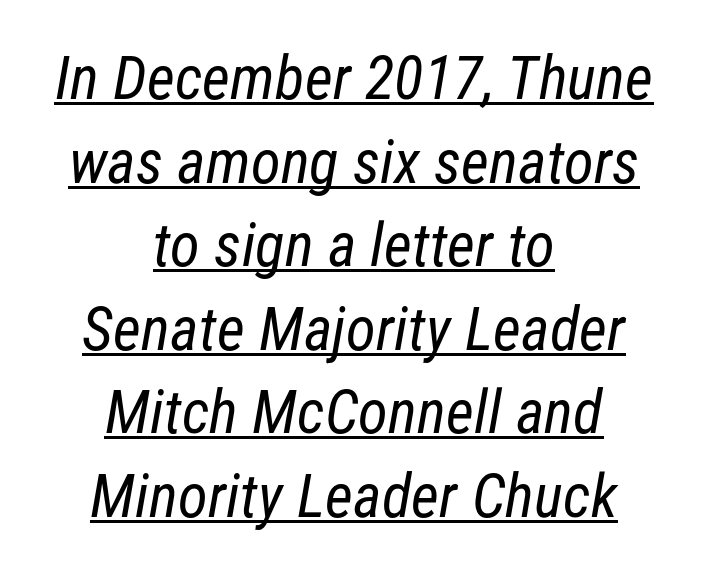
{"serif": "no", "bold": "no", "weight": "regular", "width": "condensed", "stroke_contrast": "low", "x_height": "medium", "monospaced": "no", "underline": "yes", "align": "center", "line_spacing": "normal", "line_spacing_ratio": 1.37, "letter_spacing": "normal", "letter_spacing_em": 0.0, "glyph_px": 61}
